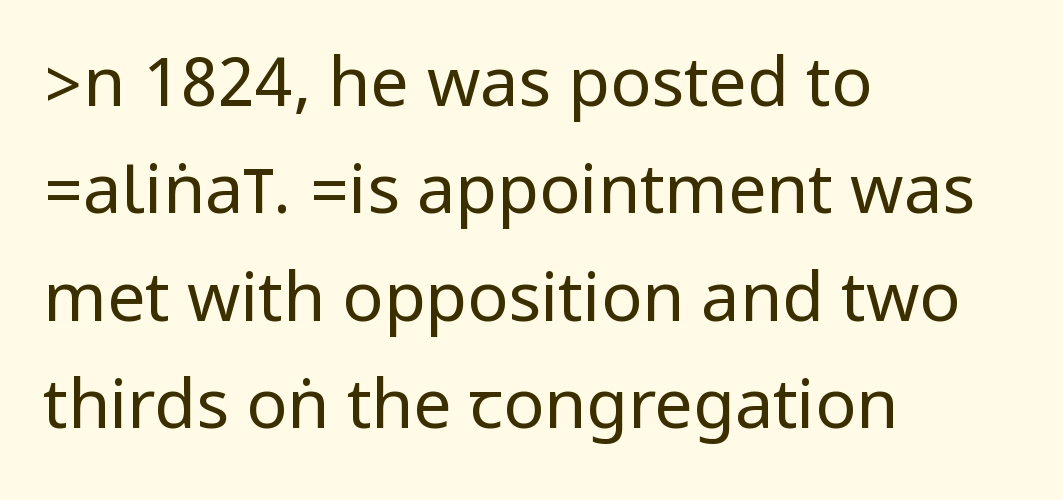
The image shows 68 px regular-weight, condensed sans-serif type, upright; set left-aligned, normal line spacing (1.58x), normal letter spacing, not underlined; low stroke contrast.
